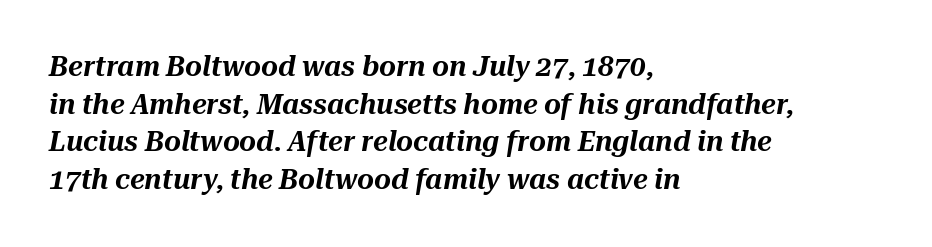
The image shows 29 px text type, italic (leaning right); set left-aligned, normal line spacing (1.3x), normal letter spacing, not underlined; medium stroke contrast and a medium x-height.
